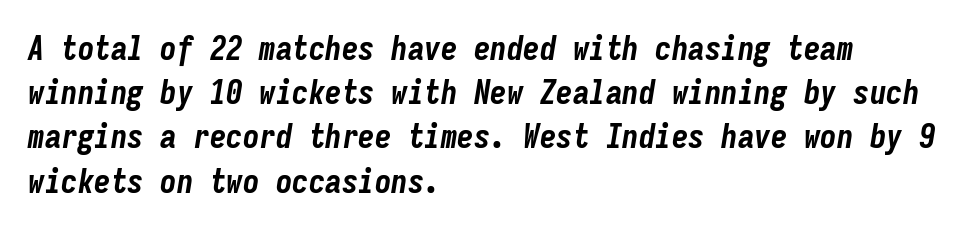
{"italic": "yes", "lean": "right", "slant_degrees": 9, "bold": "yes", "weight": "bold", "width": "condensed", "stroke_contrast": "low", "x_height": "medium", "monospaced": "yes", "underline": "no", "align": "left", "line_spacing": "normal", "line_spacing_ratio": 1.34, "letter_spacing": "normal", "letter_spacing_em": 0.0, "glyph_px": 33}
